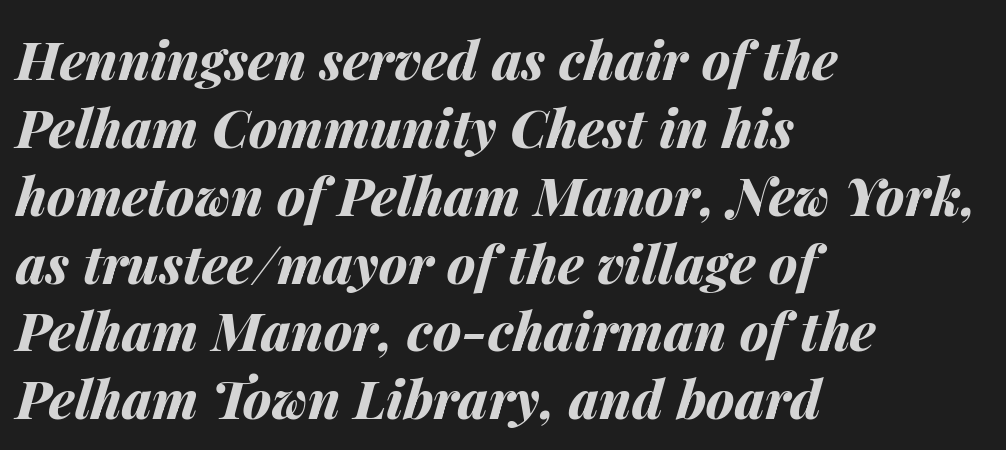
Q: Is the text bold? A: Yes.
Q: Is the text italic (slanted)? A: Yes, it leans right by about 14 degrees.
Q: Is the text underlined? A: No.
Q: How is the paragraph aligned? A: Left-aligned.
Q: Is the spacing between letters normal or unusually wide? A: Normal.
Q: Is the spacing between lines tight, normal or loose? A: Normal.
Q: Width (condensed, normal, or wide)? A: Normal.
Q: Stroke contrast? A: Medium.
Q: x-height? A: Medium.
Q: Monospaced? A: No.
